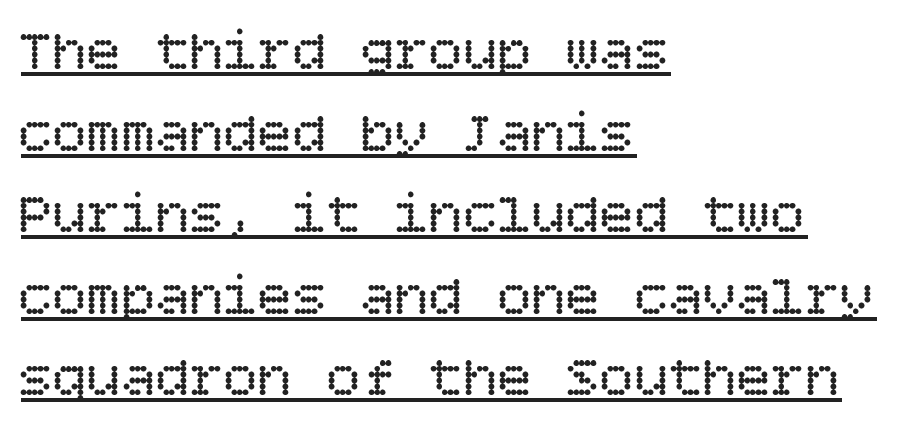
{"italic": "no", "bold": "no", "weight": "regular", "width": "normal", "stroke_contrast": "low", "x_height": "large", "underline": "yes", "align": "left", "line_spacing": "normal", "line_spacing_ratio": 1.43, "letter_spacing": "normal", "letter_spacing_em": 0.0, "glyph_px": 57}
